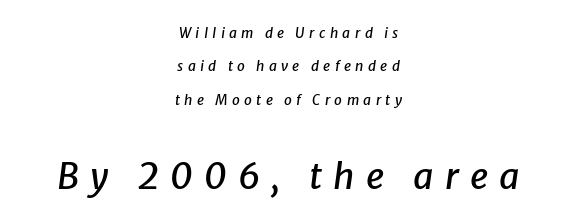
The image shows 36 px text type, italic (leaning right); set centered, loose line spacing (2.39x), unusually wide letter spacing (+0.31 em), not underlined; the second (bottom) block is 2.57x larger; low stroke contrast and a medium x-height.
